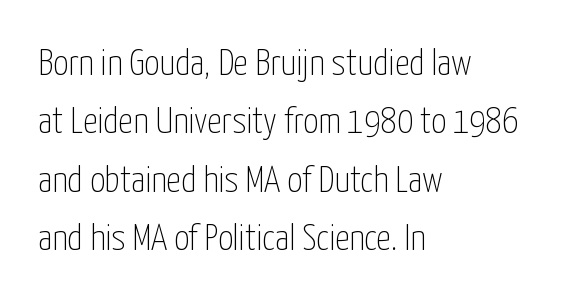
{"serif": "no", "italic": "no", "bold": "no", "weight": "thin", "width": "condensed", "stroke_contrast": "low", "x_height": "medium", "monospaced": "no", "underline": "no", "align": "left", "line_spacing": "normal", "line_spacing_ratio": 1.58, "letter_spacing": "normal", "letter_spacing_em": 0.0, "glyph_px": 37}
